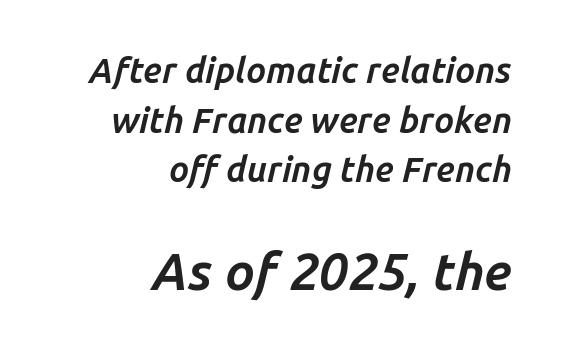
The image shows 52 px bold type, italic (leaning right); set right-aligned, normal line spacing (1.42x), normal letter spacing, not underlined; the second (bottom) block is 1.49x larger; low stroke contrast and a medium x-height.
